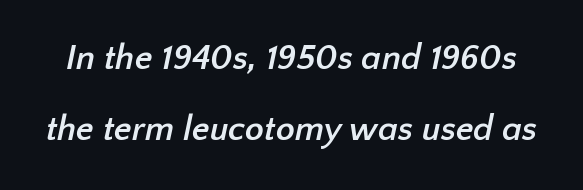
{"serif": "no", "bold": "yes", "weight": "semibold", "width": "normal", "stroke_contrast": "low", "x_height": "medium", "monospaced": "no", "underline": "no", "line_spacing": "loose", "line_spacing_ratio": 2.04, "letter_spacing": "normal", "letter_spacing_em": 0.0, "glyph_px": 35}
